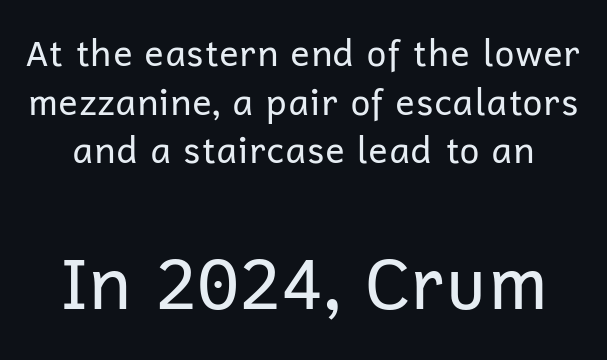
Q: Is the text bold? A: No.
Q: Is the text italic (slanted)? A: No, it is upright.
Q: Is the typeface a serif or a sans-serif typeface? A: Sans-serif.
Q: Is the text underlined? A: No.
Q: Is the spacing between letters normal or unusually wide? A: Normal.
Q: Is the spacing between lines tight, normal or loose? A: Normal.
Q: Which block of text is set in a larger size, the first (top) or the second (bottom)? A: The second (bottom) one.
Q: Width (condensed, normal, or wide)? A: Normal.
Q: Stroke contrast? A: Low.
Q: x-height? A: Medium.
Q: Monospaced? A: No.
